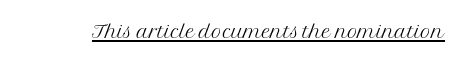
{"serif": "yes", "bold": "no", "weight": "light", "width": "normal", "stroke_contrast": "medium", "x_height": "medium", "monospaced": "no", "underline": "yes", "letter_spacing": "normal", "letter_spacing_em": 0.0, "glyph_px": 28}
